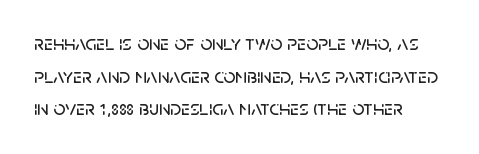
{"italic": "no", "underline": "no", "align": "left", "line_spacing": "normal", "line_spacing_ratio": 1.55, "letter_spacing": "normal", "letter_spacing_em": 0.0, "glyph_px": 21}
